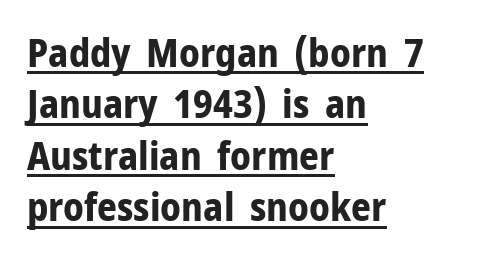
Here the designer chose a conventional face with non-uniform glyph widths. The letters are bold, with thick, heavy strokes. This sample uses an upright cut, with every glyph sitting square on the baseline. Caption: multi-line text, flush left, ragged right.
